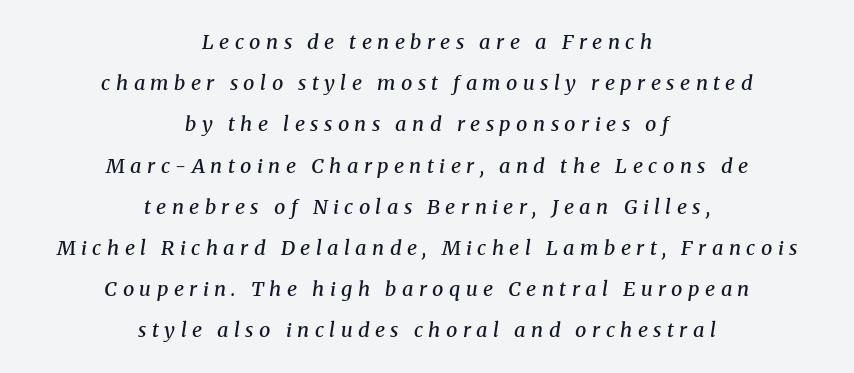
The image shows 20 px text type, italic (leaning right); set centered, loose line spacing (2.06x), unusually wide letter spacing (+0.27 em), not underlined.
